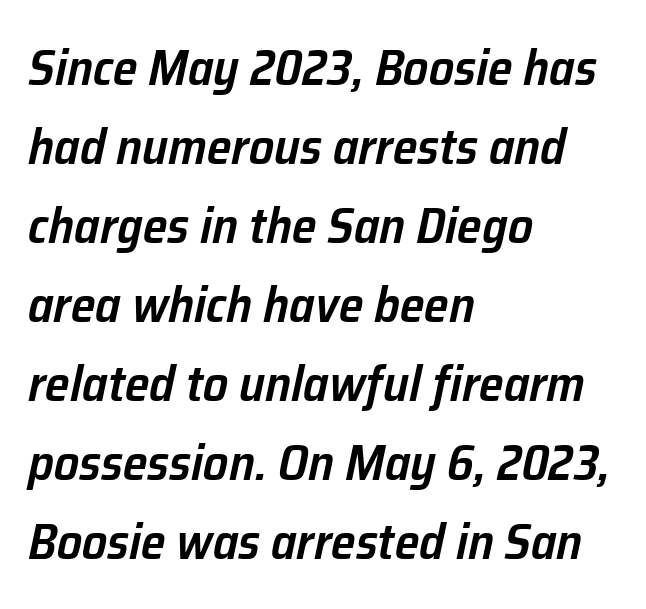
Q: Is the text bold? A: Semi-bold.
Q: Is the text italic (slanted)? A: Yes, it leans right by about 12 degrees.
Q: Is the text underlined? A: No.
Q: How is the paragraph aligned? A: Left-aligned.
Q: Is the spacing between letters normal or unusually wide? A: Normal.
Q: Is the spacing between lines tight, normal or loose? A: Normal.
Q: Width (condensed, normal, or wide)? A: Normal.
Q: Stroke contrast? A: Low.
Q: x-height? A: Medium.
Q: Monospaced? A: No.
